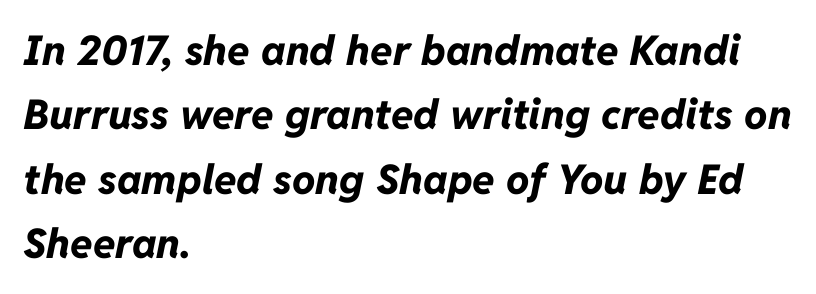
The image shows 41 px bold type, italic (leaning right); set left-aligned, normal line spacing (1.57x), normal letter spacing, not underlined; low stroke contrast and a medium x-height.
